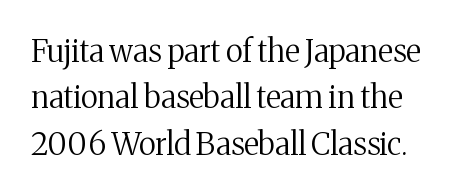
Does the type have serifs? Yes, each stem ends in a small foot. The block of text has a typical density, with ordinary space between rows. You can tell it's not italic because the verticals are truly vertical. Descenders hang freely into open space. Is this a fixed-width face? No — the glyphs have proportional, varying widths. Unbolded letterforms with no extra heft.
